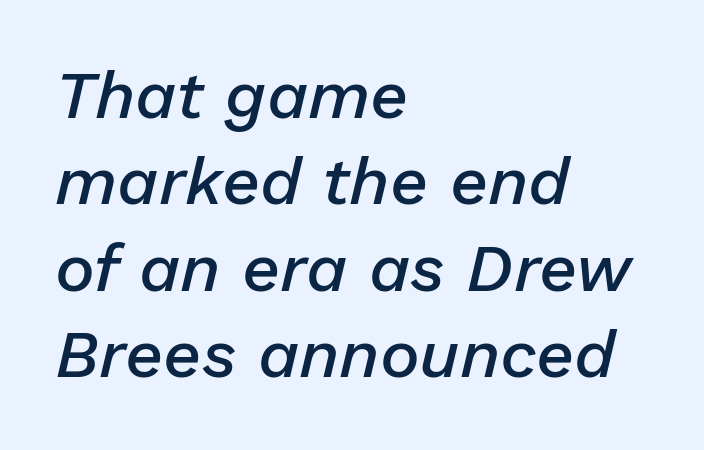
Q: Is the text bold? A: Semi-bold.
Q: Is the text italic (slanted)? A: Yes, it leans right by about 13 degrees.
Q: Is the text underlined? A: No.
Q: How is the paragraph aligned? A: Left-aligned.
Q: Is the spacing between letters normal or unusually wide? A: Normal.
Q: Is the spacing between lines tight, normal or loose? A: Normal.
Q: Width (condensed, normal, or wide)? A: Normal.
Q: Stroke contrast? A: Low.
Q: x-height? A: Medium.
Q: Monospaced? A: No.
